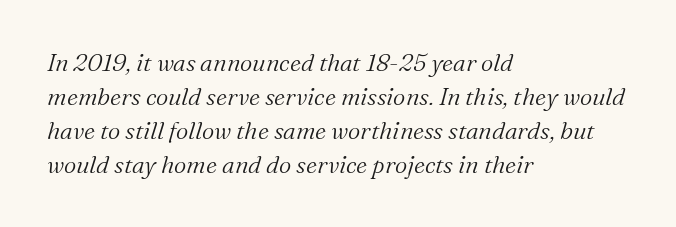
Q: Is the text bold? A: No.
Q: Is the text italic (slanted)? A: Yes, it leans right by about 16 degrees.
Q: Is the text underlined? A: No.
Q: How is the paragraph aligned? A: Left-aligned.
Q: Is the spacing between letters normal or unusually wide? A: Normal.
Q: Is the spacing between lines tight, normal or loose? A: Normal.
